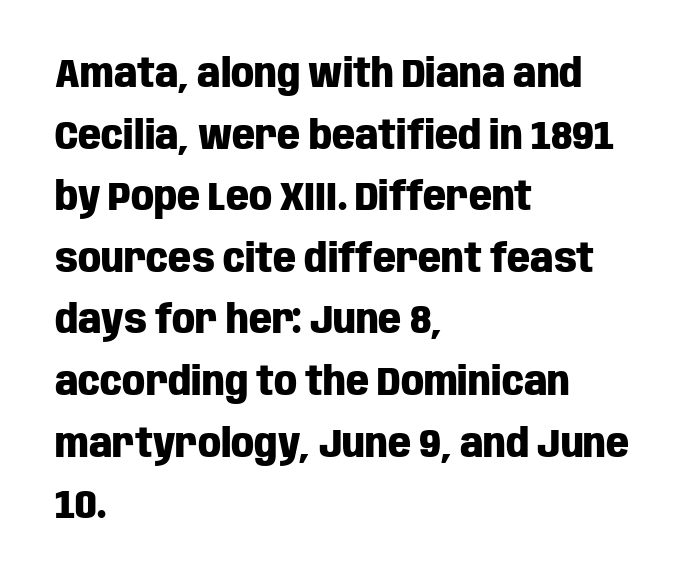
The image shows 40 px heavy, condensed sans-serif type, upright; set left-aligned, normal line spacing (1.54x), normal letter spacing, not underlined; low stroke contrast and a large x-height.
